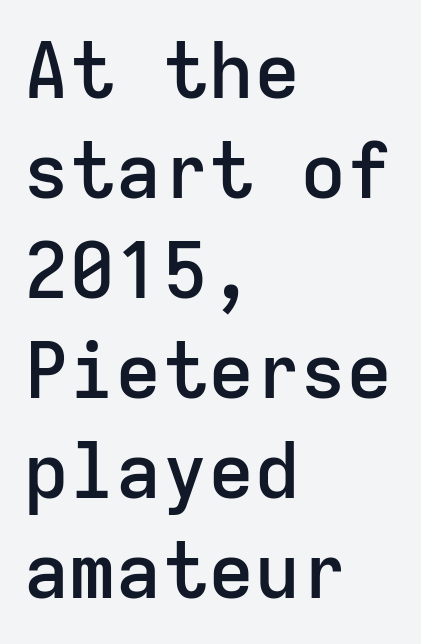
{"serif": "no", "italic": "no", "bold": "semi", "weight": "semibold", "width": "normal", "stroke_contrast": "low", "x_height": "medium", "monospaced": "yes", "underline": "no", "align": "left", "line_spacing": "normal", "line_spacing_ratio": 1.3, "letter_spacing": "normal", "letter_spacing_em": 0.0, "glyph_px": 77}
